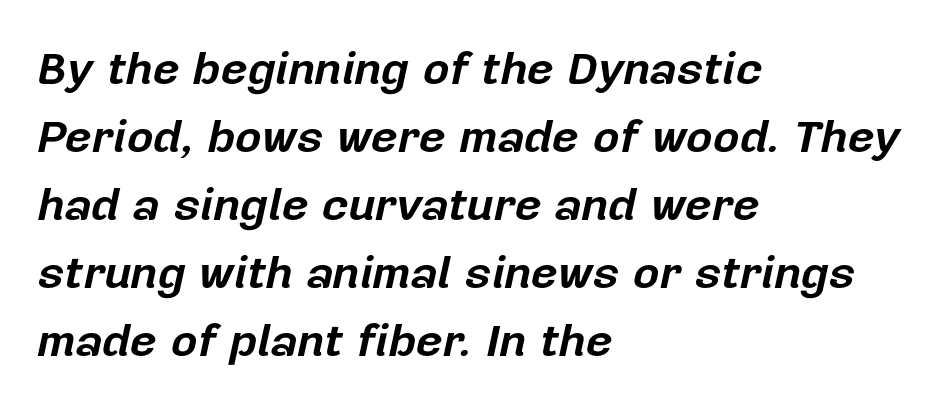
Q: Is the text bold? A: Yes.
Q: Is the text italic (slanted)? A: Yes, it leans right by about 12 degrees.
Q: Is the text underlined? A: No.
Q: How is the paragraph aligned? A: Left-aligned.
Q: Is the spacing between letters normal or unusually wide? A: Normal.
Q: Is the spacing between lines tight, normal or loose? A: Normal.
Q: Width (condensed, normal, or wide)? A: Normal.
Q: Stroke contrast? A: Low.
Q: x-height? A: Medium.
Q: Monospaced? A: No.
